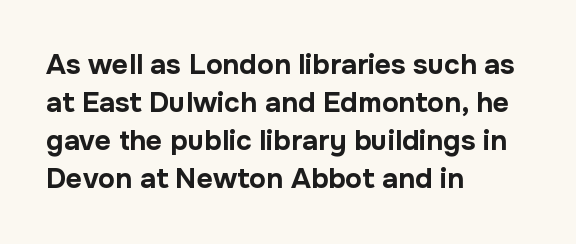
The space beneath each line is pristine and unruled. The characters look thick and weighty, a clear bold. Note the varied advance widths — an 'i' is clearly narrower than an 'm'. Unlike a traditional serif, this face leaves its strokes unadorned.
